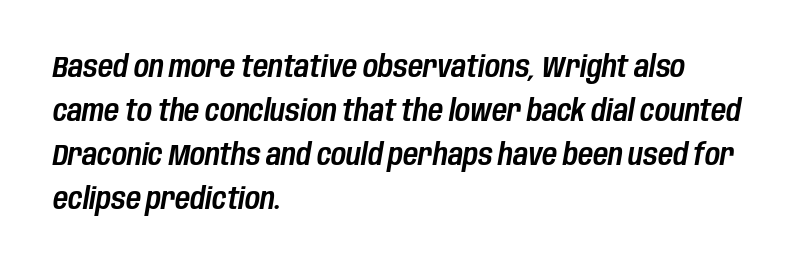
Q: Is the text italic (slanted)? A: Yes, it leans right by about 10 degrees.
Q: Is the text underlined? A: No.
Q: How is the paragraph aligned? A: Left-aligned.
Q: Is the spacing between letters normal or unusually wide? A: Normal.
Q: Is the spacing between lines tight, normal or loose? A: Normal.
Q: Width (condensed, normal, or wide)? A: Condensed.
Q: Stroke contrast? A: Low.
Q: x-height? A: Large.
Q: Monospaced? A: No.
